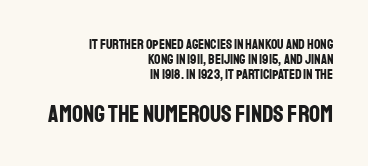
This is roman type, the default non-slanted kind. Which of the two is more prominent by size? The second, at the bottom. Type without underlining. Very little white space separates one row of letters from the next. A typesetter would call this zero additional tracking.
